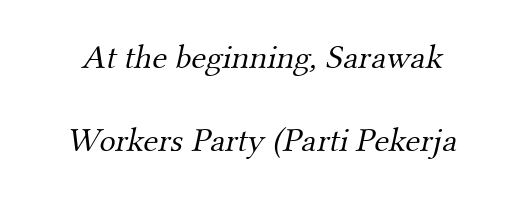
The image shows 34 px light serif type; set loose line spacing (2.43x), normal letter spacing, not underlined; medium stroke contrast and a small x-height.
